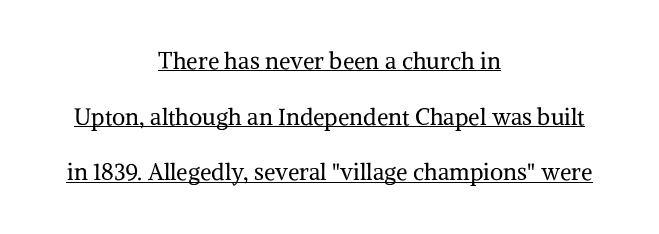
Caption: face not bold, strokes unweighted. Here the glyphs are tracked normally, forming tight word shapes. Is there much room between lines? Yes — plenty of vertical air separates them. The glyphs are accompanied by a horizontal stroke just below them. Vertical strokes here are truly vertical.
